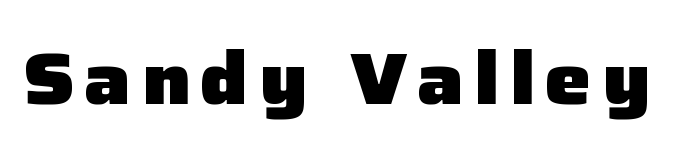
Q: Is the text bold? A: Yes.
Q: Is the text italic (slanted)? A: No, it is upright.
Q: Is the typeface a serif or a sans-serif typeface? A: Sans-serif.
Q: Is the text underlined? A: No.
Q: Width (condensed, normal, or wide)? A: Normal.
Q: Stroke contrast? A: Low.
Q: x-height? A: Medium.
Q: Monospaced? A: No.
